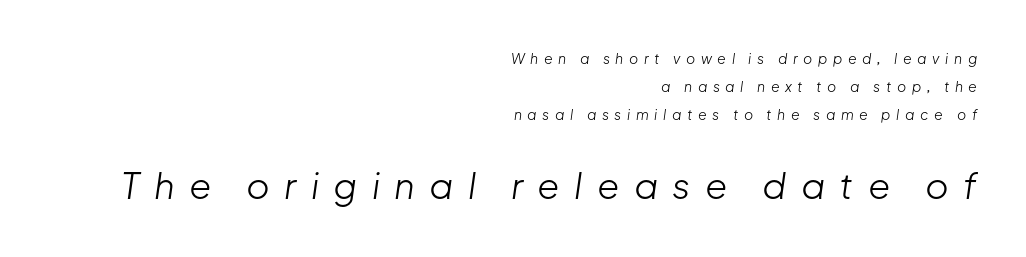
Right-aligned paragraph, ragged on the left. Letters have the restrained weight of plain body copy at most. A clean baseline with only descenders dipping below it. Line spacing here is loose.
